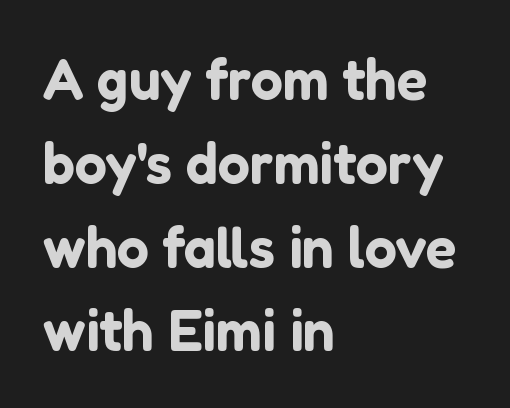
The image shows 57 px sans-serif type, upright; set left-aligned, normal line spacing (1.47x), normal letter spacing, not underlined; low stroke contrast and a medium x-height.
